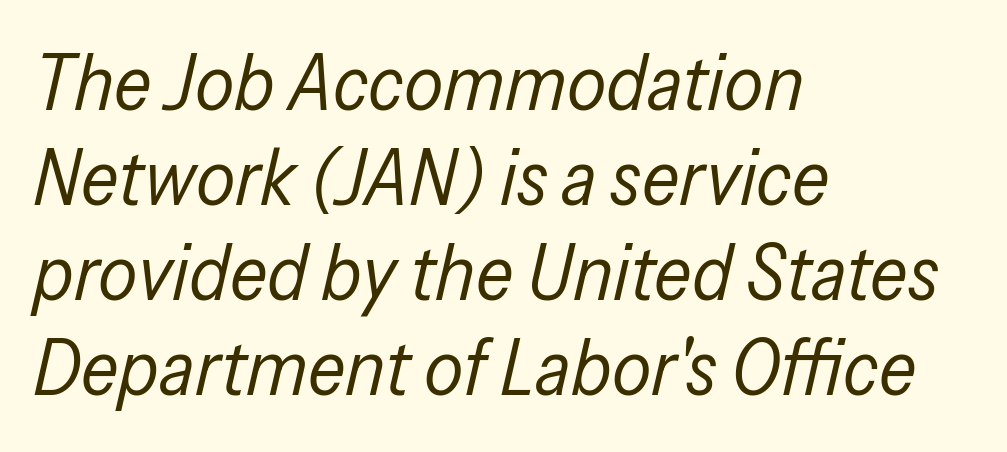
Q: Is the text bold? A: No.
Q: Is the text italic (slanted)? A: Yes, it leans right by about 13 degrees.
Q: Is the text underlined? A: No.
Q: How is the paragraph aligned? A: Left-aligned.
Q: Is the spacing between letters normal or unusually wide? A: Normal.
Q: Width (condensed, normal, or wide)? A: Condensed.
Q: Stroke contrast? A: Low.
Q: x-height? A: Medium.
Q: Monospaced? A: No.
